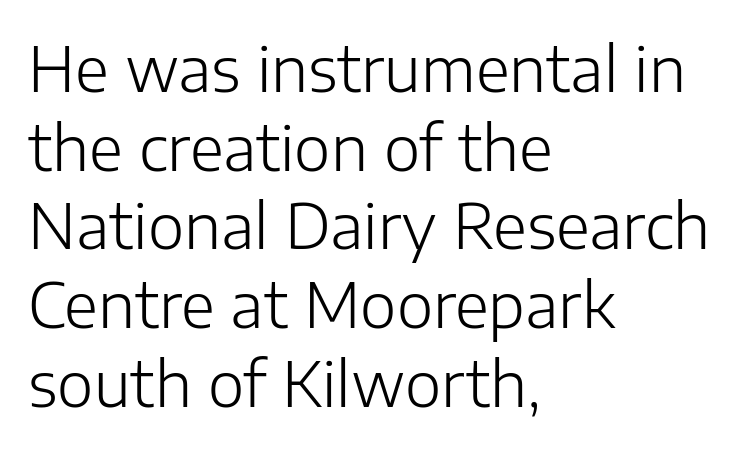
Interline gaps are of average width in this sample. The letters carry no serifs — their stems end cleanly without finishing strokes. The rendering uses natural spacing where letterforms have individual widths. Any mark beneath the type? The region is blank. In terms of posture, this sample is upright.
